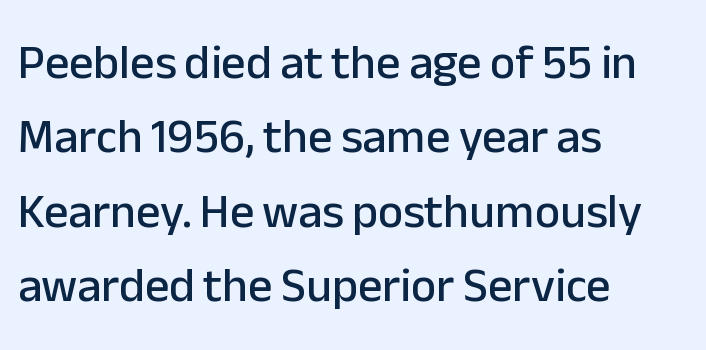
Q: Is the text italic (slanted)? A: No, it is upright.
Q: Is the typeface a serif or a sans-serif typeface? A: Sans-serif.
Q: Is the text underlined? A: No.
Q: How is the paragraph aligned? A: Left-aligned.
Q: Is the spacing between letters normal or unusually wide? A: Normal.
Q: Is the spacing between lines tight, normal or loose? A: Normal.
Q: Width (condensed, normal, or wide)? A: Normal.
Q: Stroke contrast? A: Low.
Q: x-height? A: Medium.
Q: Monospaced? A: No.
